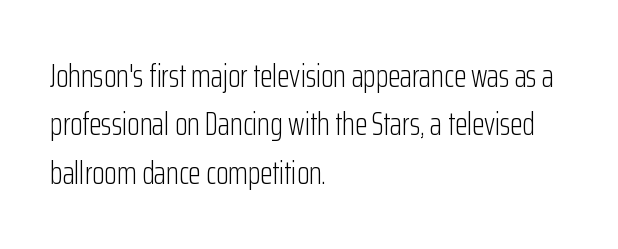
The image shows 32 px light, condensed sans-serif type, upright; set left-aligned, normal line spacing (1.51x), normal letter spacing, not underlined; low stroke contrast and a medium x-height.
